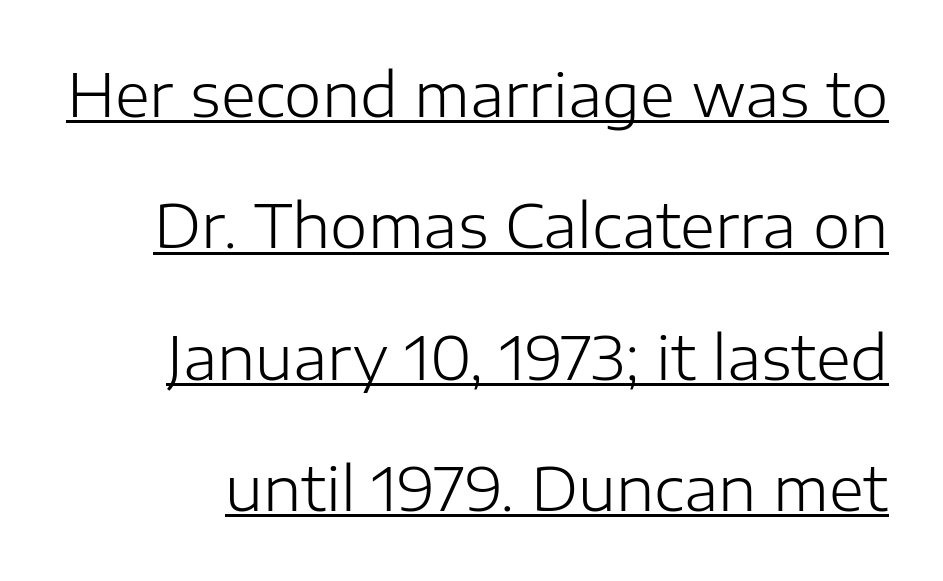
The image shows 60 px light sans-serif type, upright; set loose line spacing (2.19x), normal letter spacing, underlined; low stroke contrast and a medium x-height.
